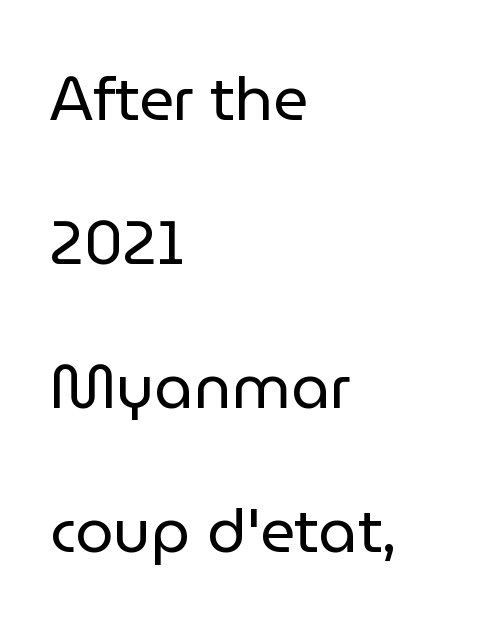
{"serif": "no", "italic": "no", "bold": "no", "weight": "regular", "width": "normal", "stroke_contrast": "low", "x_height": "medium", "monospaced": "no", "underline": "no", "align": "left", "line_spacing": "loose", "line_spacing_ratio": 2.36, "letter_spacing": "normal", "letter_spacing_em": 0.0, "glyph_px": 61}
